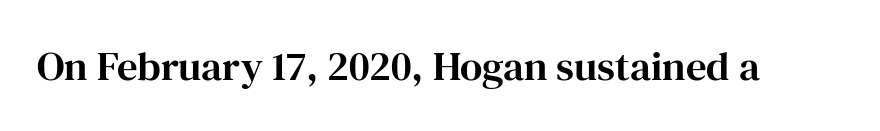
{"serif": "yes", "italic": "no", "width": "normal", "stroke_contrast": "high", "x_height": "medium", "monospaced": "no", "underline": "no", "letter_spacing": "normal", "letter_spacing_em": 0.0, "glyph_px": 41}
